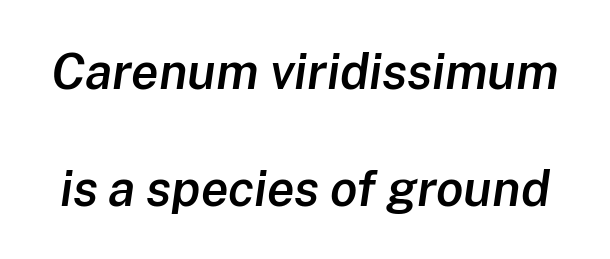
Q: Is the text bold? A: Semi-bold.
Q: Is the text italic (slanted)? A: Yes, it leans right by about 8 degrees.
Q: Is the text underlined? A: No.
Q: Is the spacing between letters normal or unusually wide? A: Normal.
Q: Is the spacing between lines tight, normal or loose? A: Loose.
Q: Width (condensed, normal, or wide)? A: Normal.
Q: Stroke contrast? A: Low.
Q: x-height? A: Medium.
Q: Monospaced? A: No.
